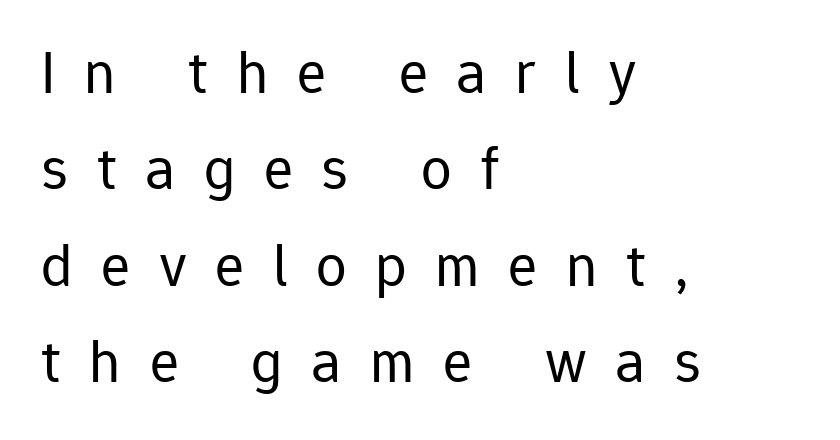
Q: Is the text bold? A: No.
Q: Is the text italic (slanted)? A: No, it is upright.
Q: Is the typeface a serif or a sans-serif typeface? A: Sans-serif.
Q: Is the text underlined? A: No.
Q: How is the paragraph aligned? A: Left-aligned.
Q: Is the spacing between letters normal or unusually wide? A: Unusually wide.
Q: Is the spacing between lines tight, normal or loose? A: Normal.
Q: Width (condensed, normal, or wide)? A: Normal.
Q: Stroke contrast? A: Low.
Q: x-height? A: Medium.
Q: Monospaced? A: No.
